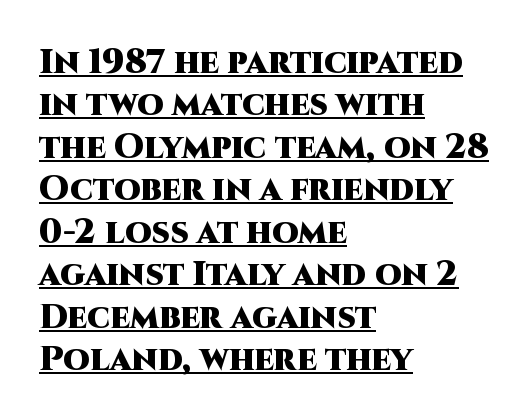
Q: Is the text bold? A: Yes.
Q: Is the text italic (slanted)? A: No, it is upright.
Q: Is the typeface a serif or a sans-serif typeface? A: Sans-serif.
Q: Is the text underlined? A: Yes.
Q: How is the paragraph aligned? A: Left-aligned.
Q: Is the spacing between letters normal or unusually wide? A: Normal.
Q: Is the spacing between lines tight, normal or loose? A: Normal.
Q: Width (condensed, normal, or wide)? A: Normal.
Q: Stroke contrast? A: High.
Q: x-height? A: Large.
Q: Monospaced? A: No.
